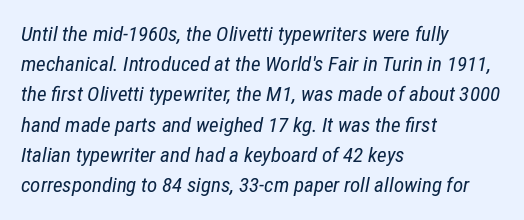
The image shows 21 px text type, italic (leaning right); set left-aligned, normal line spacing (1.44x), normal letter spacing, not underlined.
